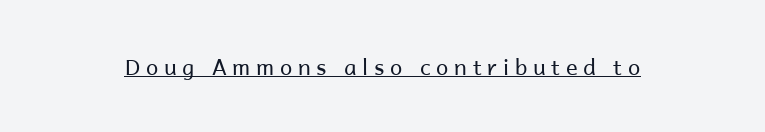
{"italic": "no", "bold": "no", "underline": "yes", "letter_spacing": "wide", "letter_spacing_em": 0.26, "glyph_px": 22}
